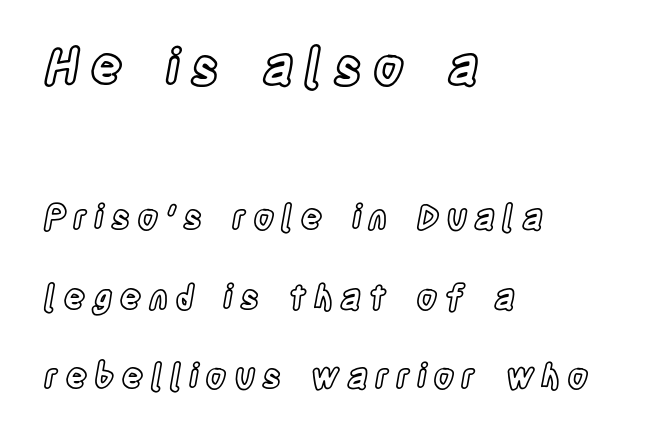
The image shows 49 px condensed type; set left-aligned, loose line spacing (2.42x), unusually wide letter spacing (+0.23 em), not underlined; the first (top) block is 1.48x larger; a large x-height.
